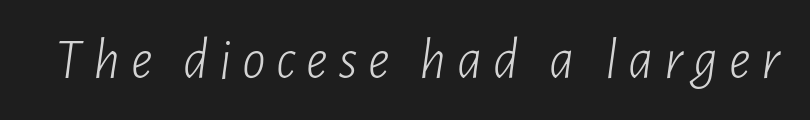
The foot of each line stays bare and open. Notice how the stems are inclined rather than vertical — that's the hallmark of italics. Do the characters align in a grid? No, the font is proportional. Each stroke keeps to a modest, everyday thickness or less.
